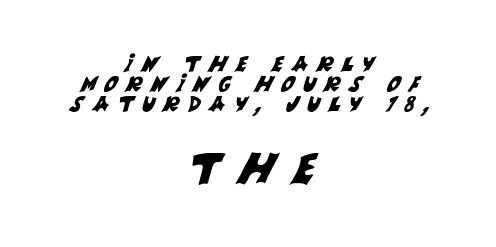
{"serif": "no", "width": "normal", "stroke_contrast": "medium", "x_height": "large", "monospaced": "no", "underline": "no", "align": "center", "line_spacing": "tight", "line_spacing_ratio": 0.95, "letter_spacing": "wide", "letter_spacing_em": 0.42, "larger_block": "second", "size_ratio": 2.0, "glyph_px": 42}
